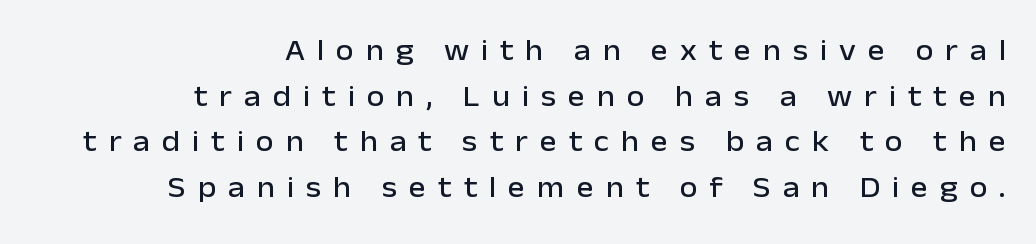
The image shows 29 px sans-serif type, upright; set right-aligned, normal line spacing (1.57x), unusually wide letter spacing (+0.41 em), not underlined; low stroke contrast and a medium x-height.
